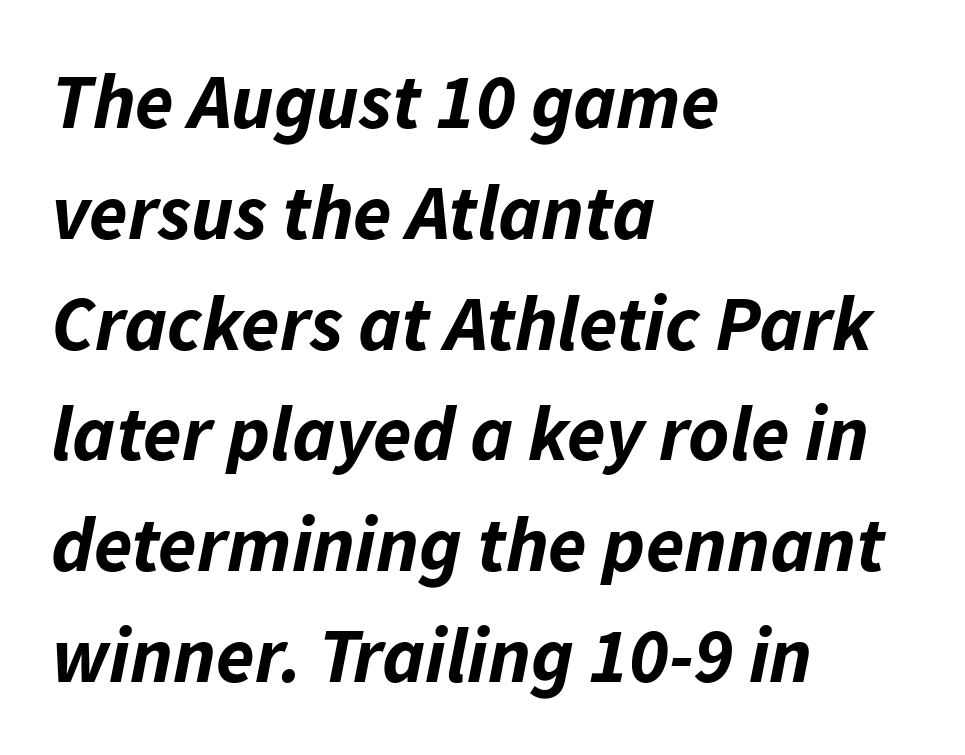
The ragged edge is on the right, which tells us the setting is flush left. You could not count columns in this text — the font is proportionally spaced. Lines of text with bare space underneath. In terms of posture, this sample is oblique.
